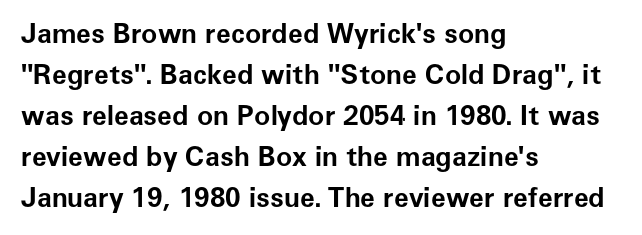
The image shows 27 px bold type, upright; set left-aligned, normal line spacing (1.52x), normal letter spacing, not underlined.
